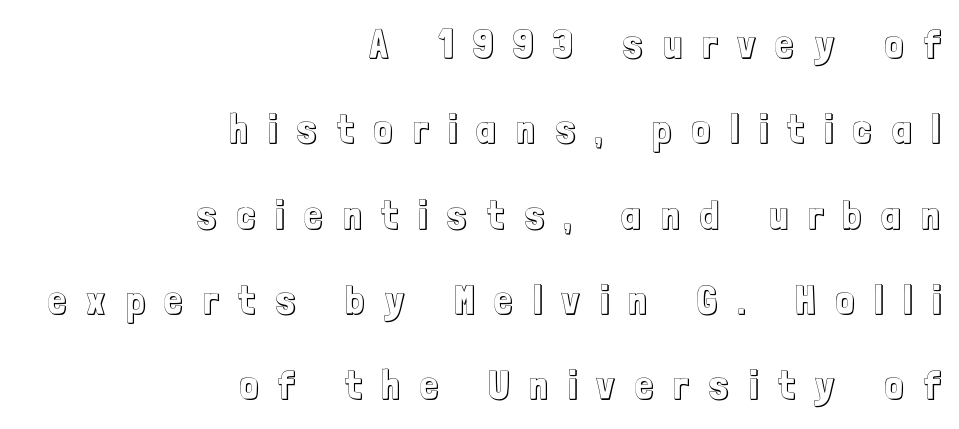
Q: Is the text italic (slanted)? A: No, it is upright.
Q: Is the text underlined? A: No.
Q: How is the paragraph aligned? A: Right-aligned.
Q: Is the spacing between letters normal or unusually wide? A: Unusually wide.
Q: Is the spacing between lines tight, normal or loose? A: Loose.
Q: Width (condensed, normal, or wide)? A: Condensed.
Q: x-height? A: Medium.
Q: Monospaced? A: No.
